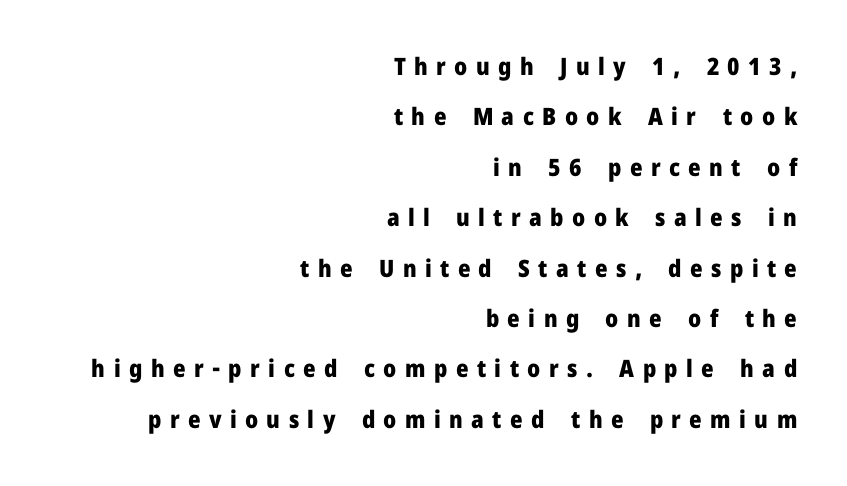
{"italic": "no", "bold": "yes", "underline": "no", "align": "right", "line_spacing": "loose", "line_spacing_ratio": 2.1, "letter_spacing": "wide", "letter_spacing_em": 0.35, "glyph_px": 24}
